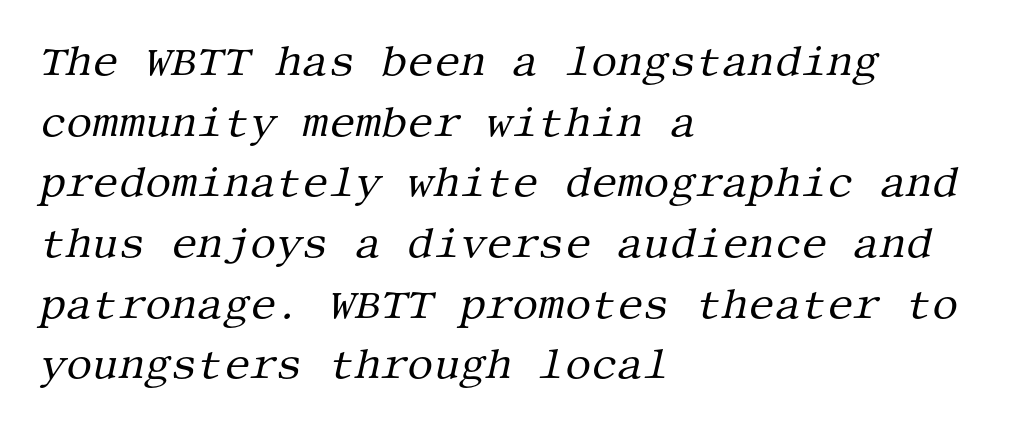
This reads as an unemphasized weight, regular at the heaviest. Letter spacing: default. Line spacing here is normal. Caption: multi-line text, flush left, ragged right. The whole block is typeset with a tilt.
